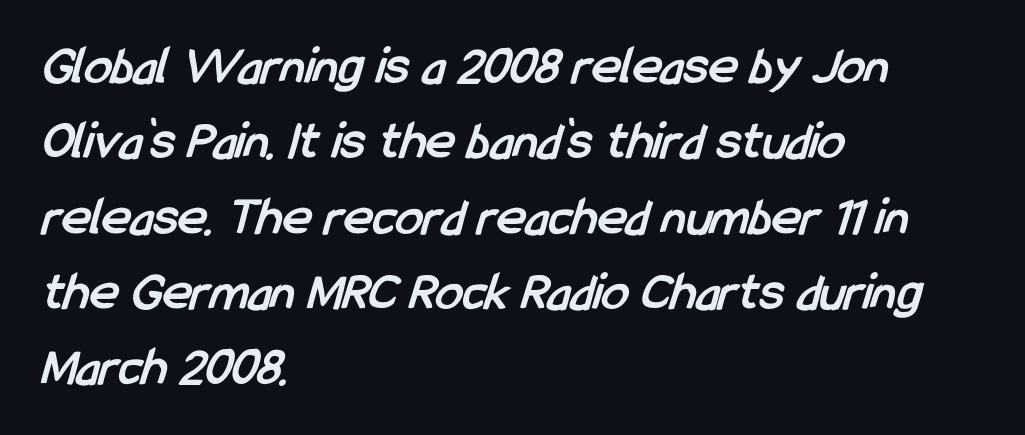
{"serif": "no", "bold": "yes", "weight": "semibold", "width": "condensed", "stroke_contrast": "low", "x_height": "medium", "monospaced": "no", "underline": "no", "align": "left", "line_spacing": "normal", "line_spacing_ratio": 1.37, "letter_spacing": "normal", "letter_spacing_em": 0.0, "glyph_px": 55}
